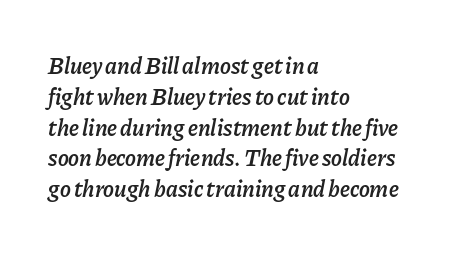
{"italic": "yes", "lean": "right", "slant_degrees": 11, "bold": "semi", "underline": "no", "align": "left", "line_spacing": "normal", "line_spacing_ratio": 1.34, "letter_spacing": "normal", "letter_spacing_em": 0.0, "glyph_px": 23}
